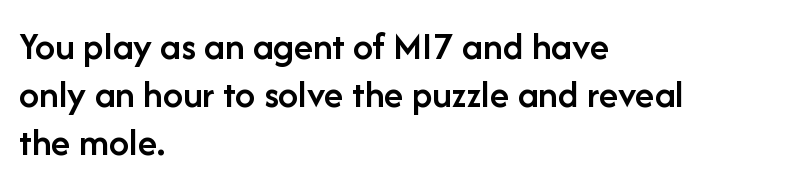
The image shows 40 px semibold sans-serif type, upright; set left-aligned, line spacing 1.2x, normal letter spacing, not underlined; low stroke contrast and a medium x-height.
